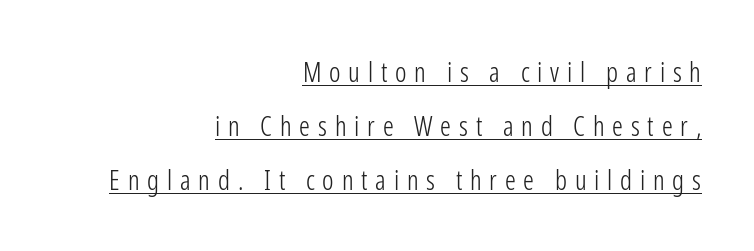
The passage shown is underscored from start to finish. The letters stand straight up with perfectly vertical stems. Weight: in the light-to-regular range. Notice the wide empty band between every row — that's loose leading.
